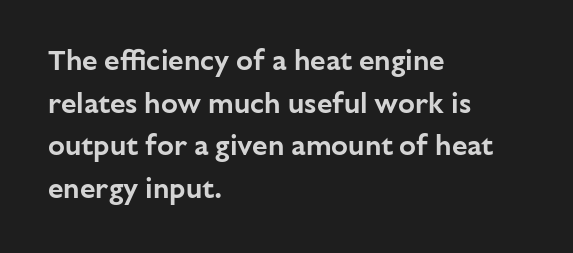
Q: Is the text italic (slanted)? A: No, it is upright.
Q: Is the typeface a serif or a sans-serif typeface? A: Sans-serif.
Q: Is the text underlined? A: No.
Q: How is the paragraph aligned? A: Left-aligned.
Q: Is the spacing between letters normal or unusually wide? A: Normal.
Q: Is the spacing between lines tight, normal or loose? A: Normal.
Q: Width (condensed, normal, or wide)? A: Normal.
Q: Stroke contrast? A: Low.
Q: x-height? A: Medium.
Q: Monospaced? A: No.
